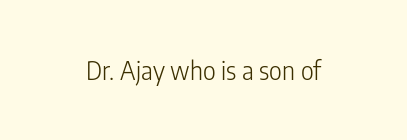
The rendering keeps characters at their native spacing. The font sits on the lighter half of the weight spectrum, regular included. Quick note: underline off. Is there any slant? The stems are plumb.
